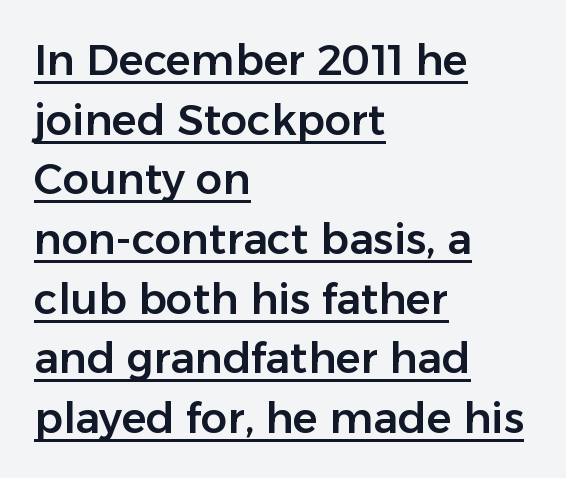
Reading down the column, the eye jumps a familiar distance to each next line. The lines in this sample share a left origin and differ only in where they stop. The passage shown is typed in a proportional face where columns would drift. Decoration check: the copy is underlined.
